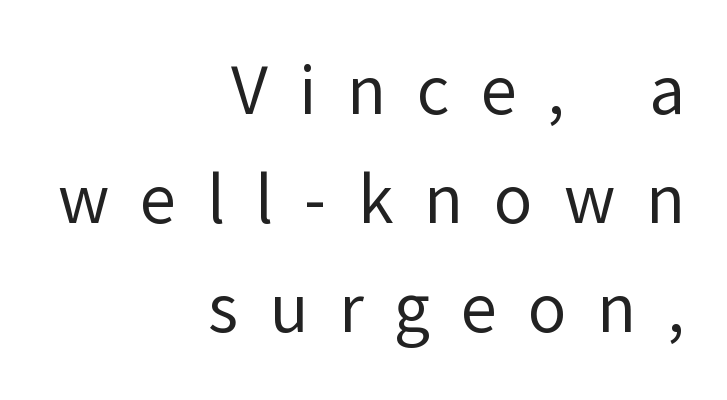
The image shows 70 px regular-weight sans-serif type, upright; set right-aligned, normal line spacing (1.56x), unusually wide letter spacing (+0.44 em), not underlined; low stroke contrast and a medium x-height.
